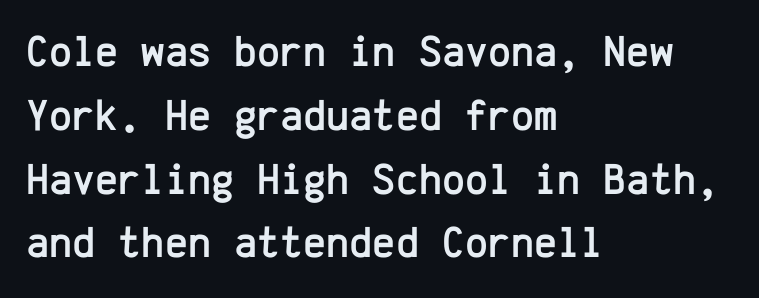
Q: Is the text italic (slanted)? A: No, it is upright.
Q: Is the typeface a serif or a sans-serif typeface? A: Sans-serif.
Q: Is the text underlined? A: No.
Q: How is the paragraph aligned? A: Left-aligned.
Q: Is the spacing between letters normal or unusually wide? A: Normal.
Q: Is the spacing between lines tight, normal or loose? A: Normal.
Q: Width (condensed, normal, or wide)? A: Normal.
Q: Stroke contrast? A: Low.
Q: x-height? A: Medium.
Q: Monospaced? A: Yes.
